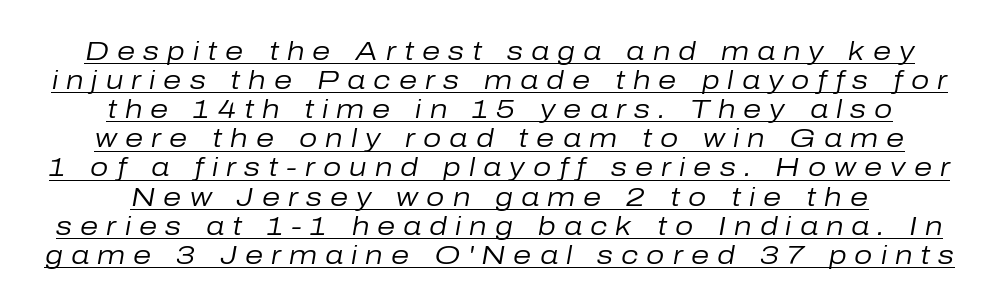
On a weight scale, this lands at 450 or below. Reading down the column, the eye jumps only a short way to each next line. Is there an underline? Yes — a line sits under the letters. Does the lettering tilt? It does — this is italic. Compared with typical body copy, the letter spacing here is much looser.
